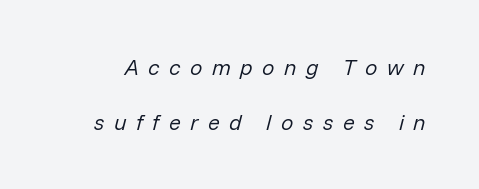
The image shows 22 px text type, italic (leaning right); set loose line spacing (2.48x), unusually wide letter spacing (+0.43 em), not underlined.
